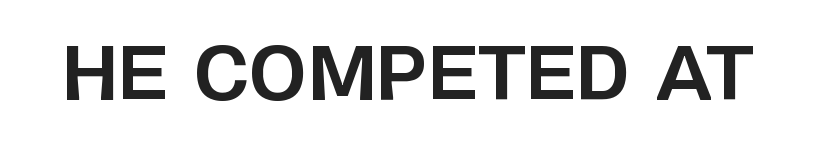
Q: Is the text bold? A: Yes.
Q: Is the text italic (slanted)? A: No, it is upright.
Q: Is the typeface a serif or a sans-serif typeface? A: Sans-serif.
Q: Is the text underlined? A: No.
Q: Is the spacing between letters normal or unusually wide? A: Normal.
Q: Width (condensed, normal, or wide)? A: Normal.
Q: Stroke contrast? A: Low.
Q: x-height? A: Large.
Q: Monospaced? A: No.
